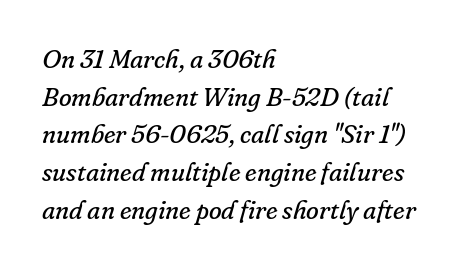
The image shows 26 px text type, italic (leaning right); set left-aligned, normal line spacing (1.45x), normal letter spacing, not underlined.
